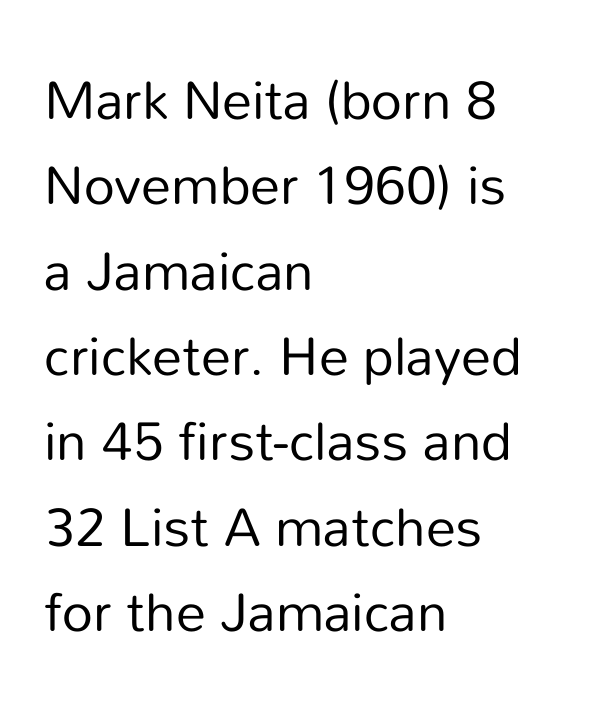
The image shows 54 px regular-weight sans-serif type, upright; set left-aligned, normal line spacing (1.58x), normal letter spacing, not underlined; low stroke contrast and a medium x-height.
